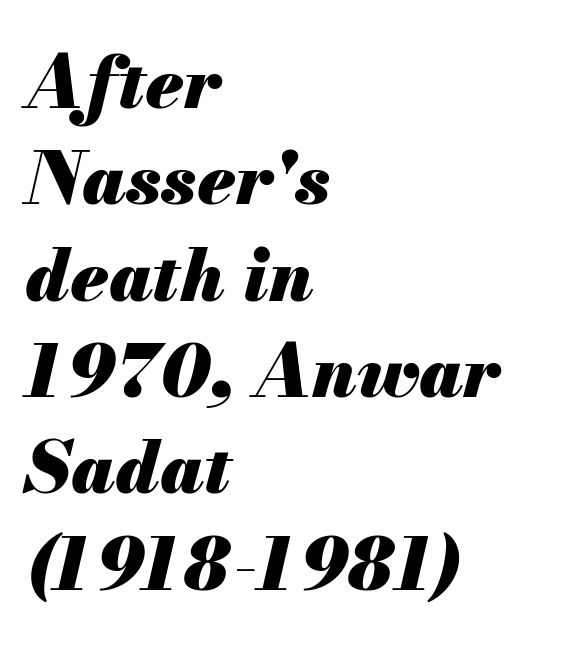
The image shows 73 px heavy type, italic (leaning right); set left-aligned, normal line spacing (1.32x), normal letter spacing, not underlined; medium stroke contrast and a small x-height.
